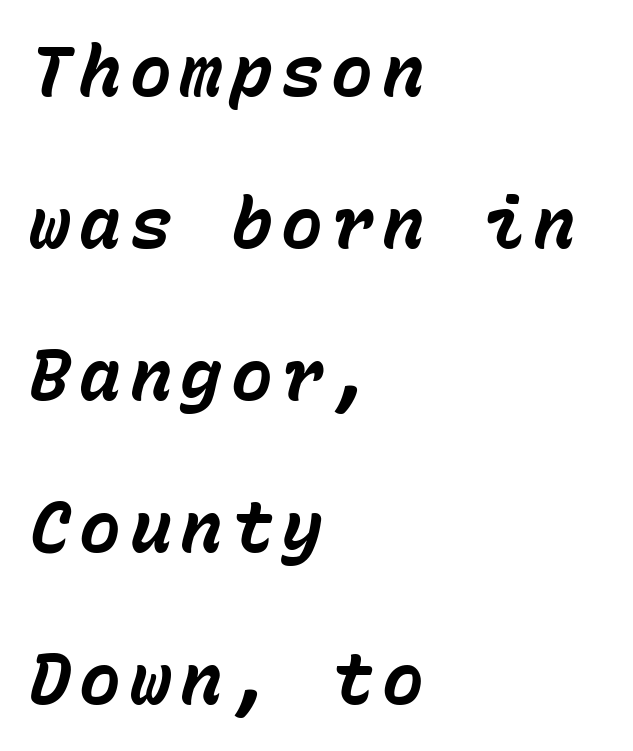
Summary of weight: heavy, a full bold. Quick note: underline off. You can tell it's italic because the verticals aren't actually vertical. Leading is clearly above the norm, producing a sparse column. All the whitespace from short lines collects on the right. Each letter, wide or thin by design, is forced into the same width here.
